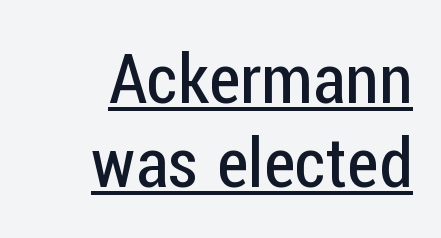
{"serif": "no", "italic": "no", "bold": "no", "weight": "regular", "width": "condensed", "stroke_contrast": "low", "x_height": "medium", "monospaced": "no", "underline": "yes", "align": "right", "line_spacing_ratio": 1.22, "letter_spacing": "normal", "letter_spacing_em": 0.0, "glyph_px": 69}
